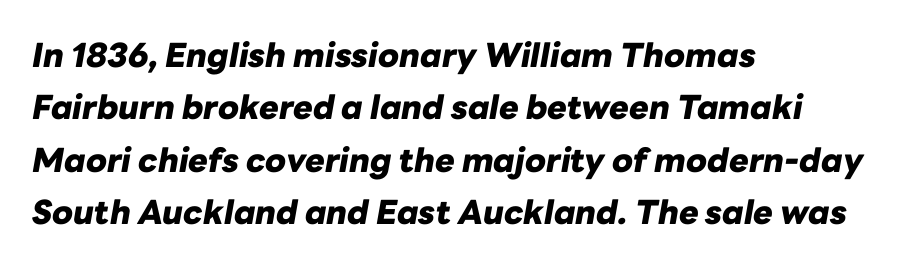
Q: Is the text bold? A: Yes.
Q: Is the text italic (slanted)? A: Yes, it leans right by about 10 degrees.
Q: Is the text underlined? A: No.
Q: How is the paragraph aligned? A: Left-aligned.
Q: Is the spacing between letters normal or unusually wide? A: Normal.
Q: Is the spacing between lines tight, normal or loose? A: Normal.
Q: Width (condensed, normal, or wide)? A: Normal.
Q: Stroke contrast? A: Low.
Q: x-height? A: Medium.
Q: Monospaced? A: No.
